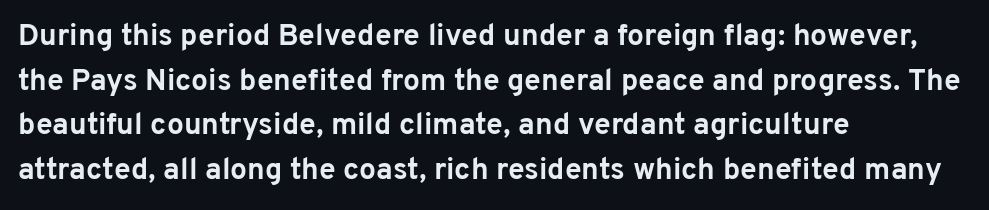
The passage shown is not underscored anywhere. In terms of weight, the rendering is a true, heavy bold. This rendering leaves character spacing at its baseline value. Character widths vary here, with narrow letters taking less room than wide ones.
